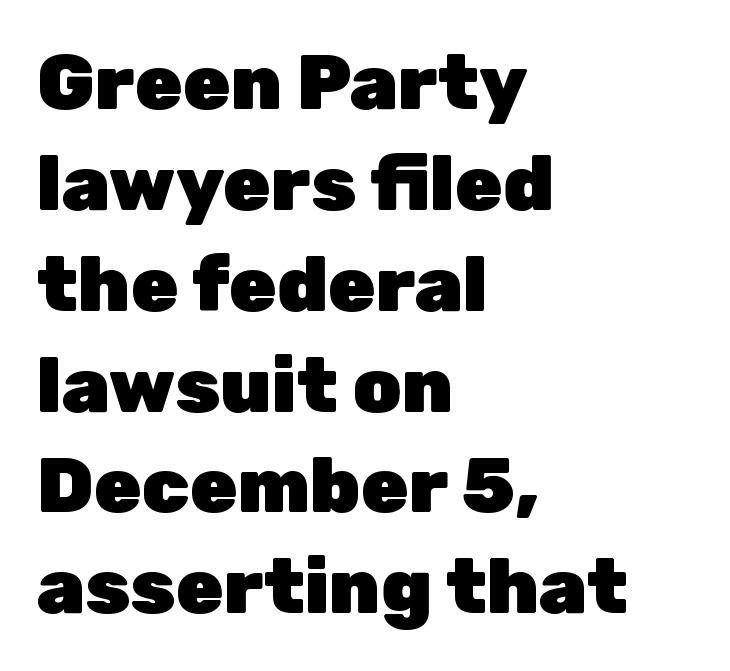
{"serif": "no", "italic": "no", "bold": "yes", "weight": "heavy", "width": "normal", "stroke_contrast": "low", "x_height": "medium", "monospaced": "no", "underline": "no", "align": "left", "line_spacing": "normal", "line_spacing_ratio": 1.31, "letter_spacing": "normal", "letter_spacing_em": 0.0, "glyph_px": 77}
